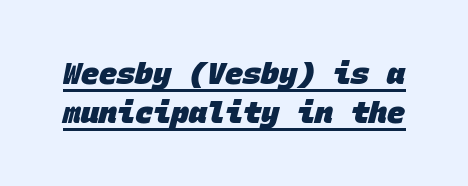
Q: Is the text bold? A: Yes.
Q: Is the typeface a serif or a sans-serif typeface? A: Sans-serif.
Q: Is the text underlined? A: Yes.
Q: Is the spacing between letters normal or unusually wide? A: Normal.
Q: Is the spacing between lines tight, normal or loose? A: Normal.
Q: Width (condensed, normal, or wide)? A: Normal.
Q: Stroke contrast? A: Low.
Q: x-height? A: Large.
Q: Monospaced? A: Yes.
